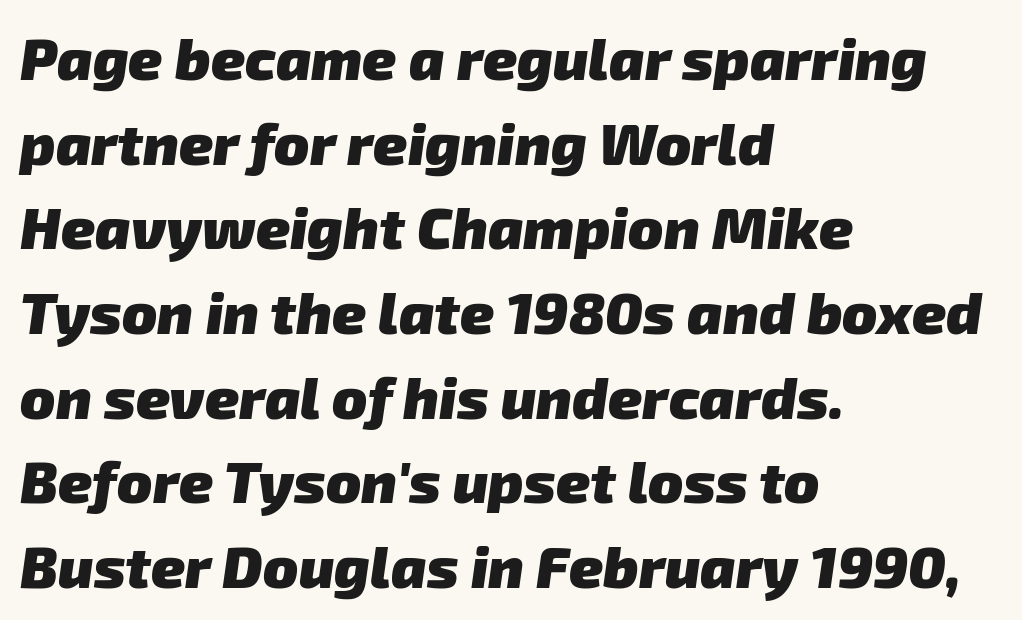
Q: Is the text bold? A: Yes.
Q: Is the typeface a serif or a sans-serif typeface? A: Sans-serif.
Q: Is the text underlined? A: No.
Q: How is the paragraph aligned? A: Left-aligned.
Q: Is the spacing between letters normal or unusually wide? A: Normal.
Q: Is the spacing between lines tight, normal or loose? A: Normal.
Q: Width (condensed, normal, or wide)? A: Normal.
Q: Stroke contrast? A: Low.
Q: x-height? A: Medium.
Q: Monospaced? A: No.
